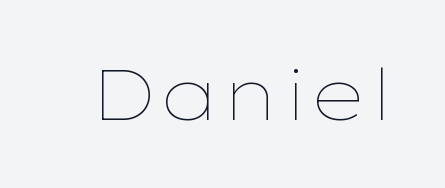
Q: Is the text bold? A: No.
Q: Is the text italic (slanted)? A: No, it is upright.
Q: Is the text underlined? A: No.
Q: Is the spacing between letters normal or unusually wide? A: Normal.
Q: Width (condensed, normal, or wide)? A: Wide.
Q: Stroke contrast? A: Low.
Q: x-height? A: Medium.
Q: Monospaced? A: No.
